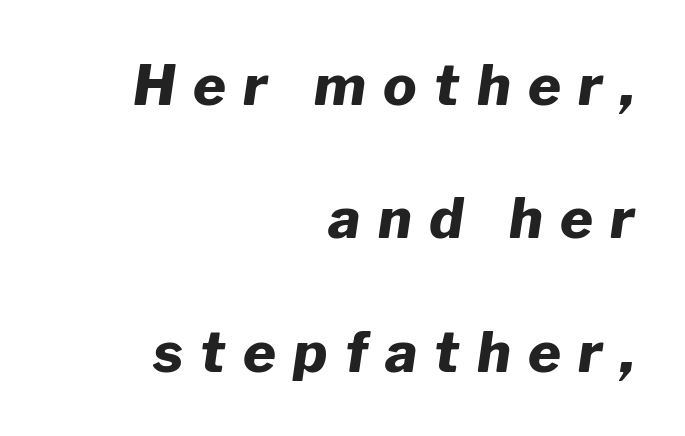
The image shows 56 px heavy type, italic (leaning right); set right-aligned, loose line spacing (2.38x), unusually wide letter spacing (+0.31 em), not underlined; low stroke contrast and a medium x-height.
